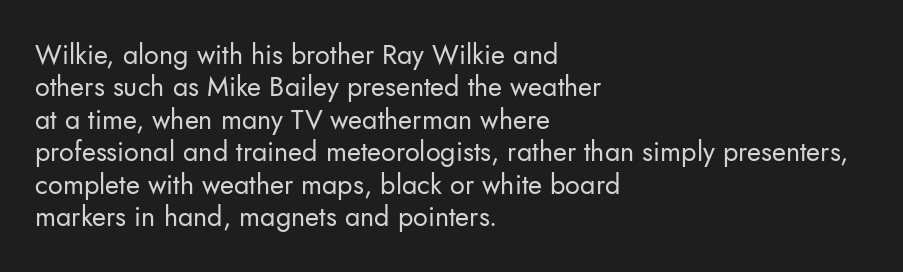
{"italic": "no", "bold": "no", "underline": "no", "align": "left", "line_spacing_ratio": 1.2, "letter_spacing": "normal", "letter_spacing_em": 0.0, "glyph_px": 27}
